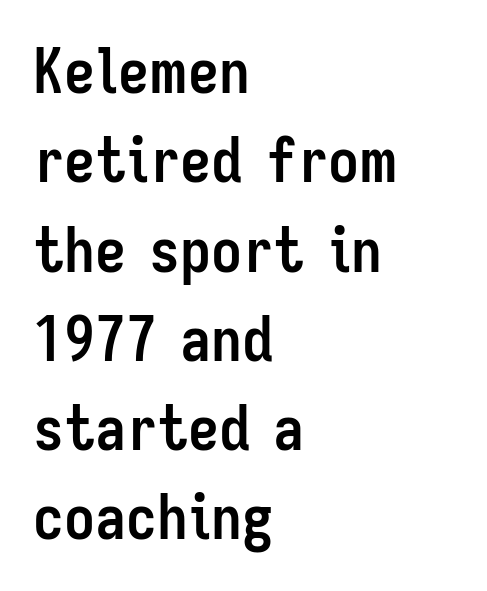
The image shows 62 px semibold, condensed sans-serif type, upright; set left-aligned, normal line spacing (1.44x), normal letter spacing, not underlined; low stroke contrast and a medium x-height.
